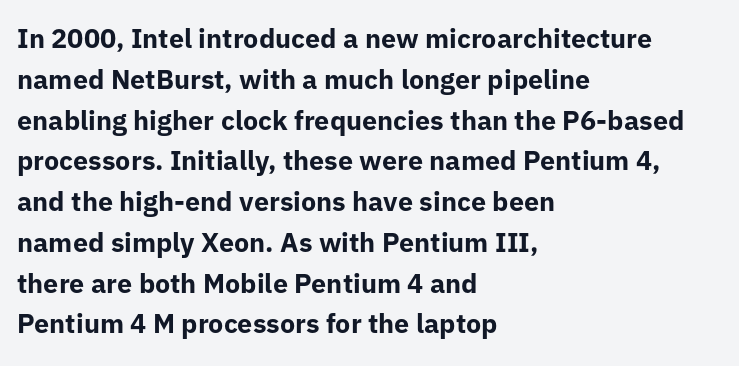
{"italic": "no", "bold": "yes", "underline": "no", "align": "left", "line_spacing": "normal", "line_spacing_ratio": 1.51, "letter_spacing": "normal", "letter_spacing_em": 0.0, "glyph_px": 27}
